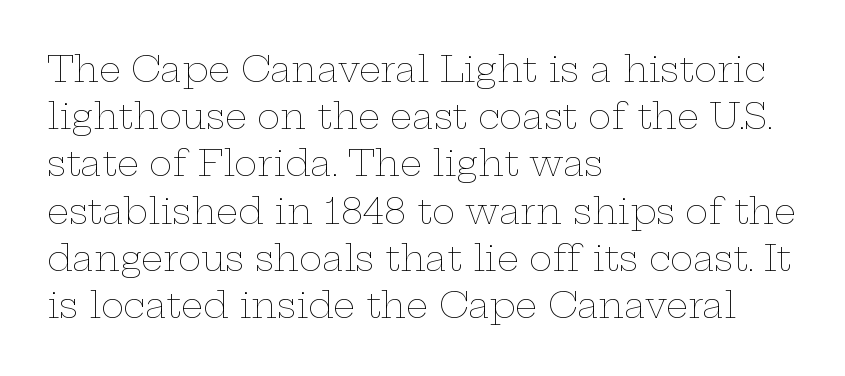
The image shows 35 px thin, wide type, upright; set left-aligned, normal line spacing (1.35x), normal letter spacing, not underlined; low stroke contrast and a medium x-height.
